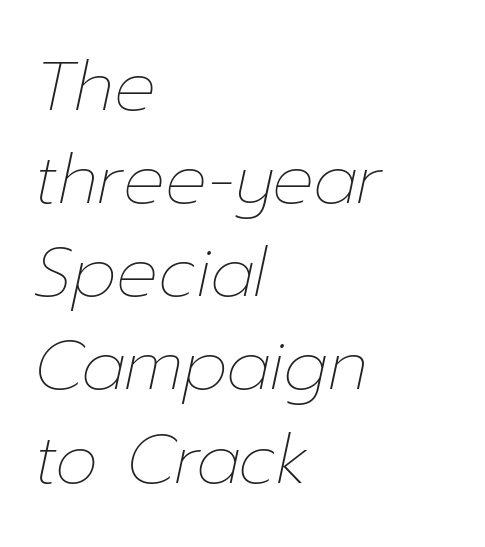
{"italic": "yes", "lean": "right", "slant_degrees": 12, "bold": "no", "weight": "thin", "width": "normal", "stroke_contrast": "low", "x_height": "medium", "monospaced": "no", "underline": "no", "align": "left", "line_spacing": "normal", "line_spacing_ratio": 1.35, "letter_spacing": "normal", "letter_spacing_em": 0.0, "glyph_px": 69}
